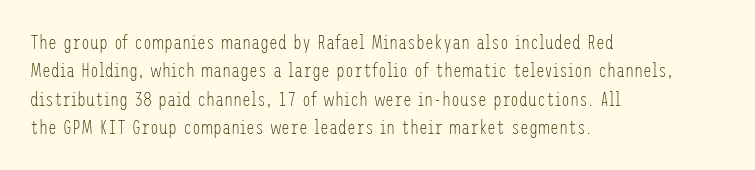
Glyph-to-glyph distance matches everyday printed text. One glance says typical: line gaps are just what's usual. A bare baseline throughout the passage. Does the lettering tilt? It doesn't — this is upright.
